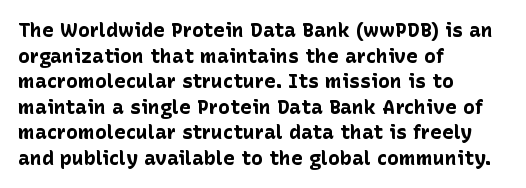
Q: Is the text bold? A: Yes.
Q: Is the text italic (slanted)? A: No, it is upright.
Q: Is the text underlined? A: No.
Q: How is the paragraph aligned? A: Left-aligned.
Q: Is the spacing between letters normal or unusually wide? A: Normal.
Q: Is the spacing between lines tight, normal or loose? A: Normal.
